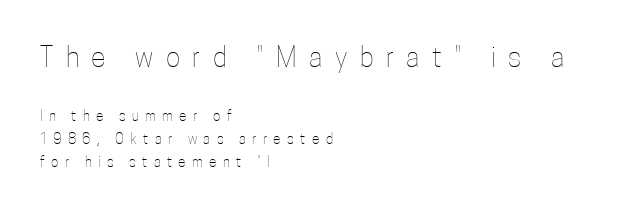
Q: Is the text bold? A: No.
Q: Is the text italic (slanted)? A: No, it is upright.
Q: Is the text underlined? A: No.
Q: How is the paragraph aligned? A: Left-aligned.
Q: Is the spacing between letters normal or unusually wide? A: Unusually wide.
Q: Is the spacing between lines tight, normal or loose? A: Normal.
Q: Which block of text is set in a larger size, the first (top) or the second (bottom)? A: The first (top) one.
